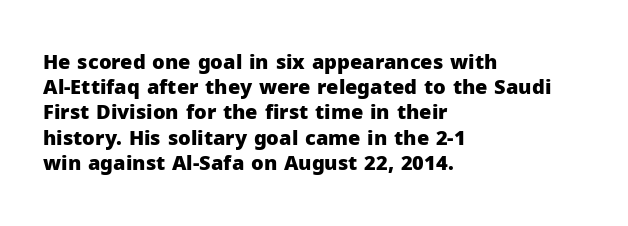
{"italic": "no", "bold": "yes", "underline": "no", "align": "left", "line_spacing": "normal", "line_spacing_ratio": 1.26, "letter_spacing": "normal", "letter_spacing_em": 0.0, "glyph_px": 20}
